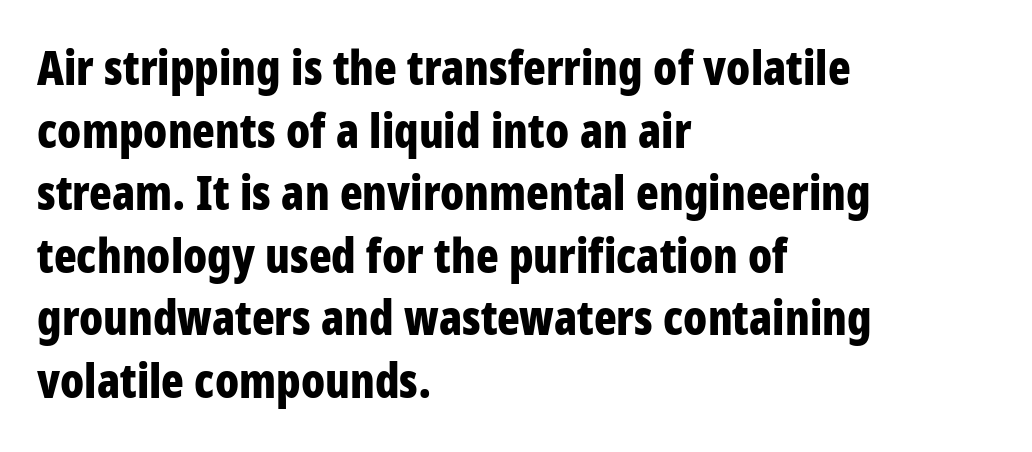
{"serif": "no", "italic": "no", "bold": "yes", "weight": "bold", "width": "condensed", "stroke_contrast": "low", "x_height": "large", "monospaced": "no", "underline": "no", "align": "left", "line_spacing": "normal", "line_spacing_ratio": 1.33, "letter_spacing": "normal", "letter_spacing_em": 0.0, "glyph_px": 47}
